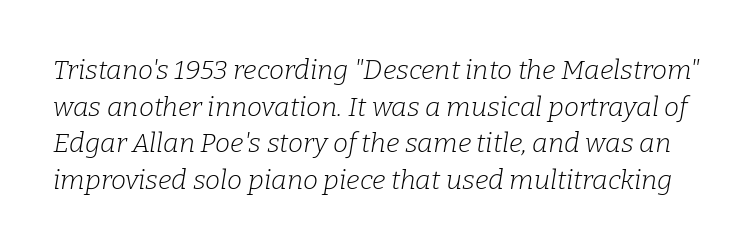
The image shows 27 px text type, italic (leaning right); set normal line spacing (1.36x), normal letter spacing, not underlined.
